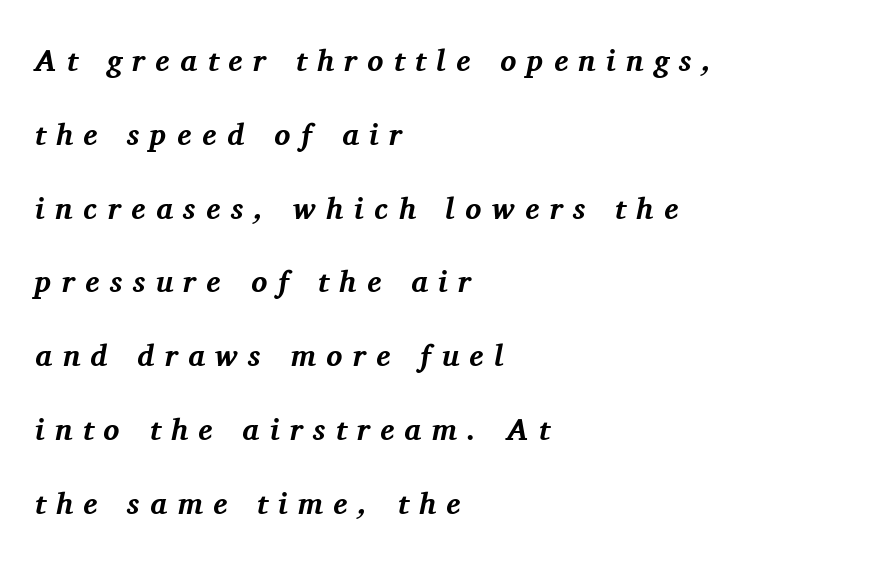
{"serif": "yes", "italic": "yes", "lean": "right", "slant_degrees": 11, "bold": "yes", "weight": "bold", "width": "normal", "stroke_contrast": "medium", "x_height": "medium", "monospaced": "no", "underline": "no", "align": "left", "line_spacing": "loose", "line_spacing_ratio": 2.46, "letter_spacing": "wide", "letter_spacing_em": 0.35, "glyph_px": 30}
